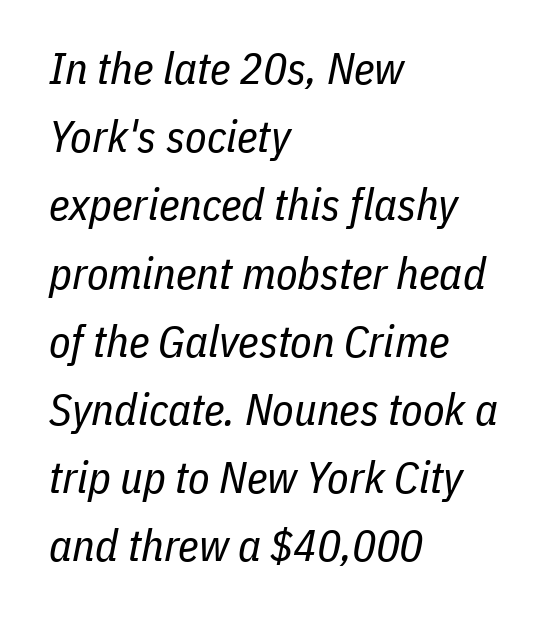
{"italic": "yes", "lean": "right", "slant_degrees": 11, "bold": "no", "weight": "regular", "width": "condensed", "stroke_contrast": "low", "x_height": "medium", "monospaced": "no", "underline": "no", "align": "left", "line_spacing": "normal", "line_spacing_ratio": 1.55, "letter_spacing": "normal", "letter_spacing_em": 0.0, "glyph_px": 44}
